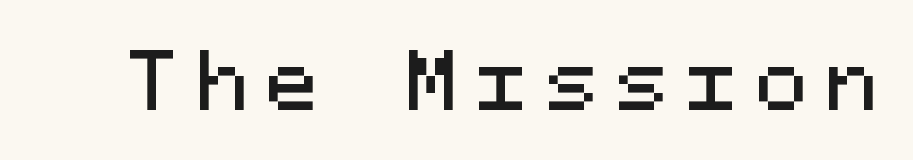
Descenders are the only things crossing below the line. Note the uniform advance width — an 'i' takes as much space as an 'm'. The line texture is sparse and dotted thanks to wide tracking. Ascenders rise straight up at ninety degrees. I'd call this a sans setting — the letters go barefoot.
